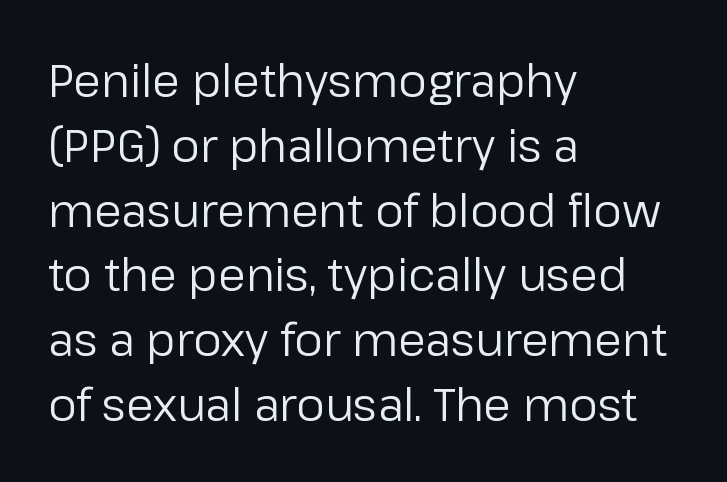
Q: Is the text bold? A: No.
Q: Is the text italic (slanted)? A: No, it is upright.
Q: Is the typeface a serif or a sans-serif typeface? A: Sans-serif.
Q: Is the text underlined? A: No.
Q: How is the paragraph aligned? A: Left-aligned.
Q: Is the spacing between letters normal or unusually wide? A: Normal.
Q: Is the spacing between lines tight, normal or loose? A: Normal.
Q: Width (condensed, normal, or wide)? A: Normal.
Q: Stroke contrast? A: Low.
Q: x-height? A: Medium.
Q: Monospaced? A: No.
